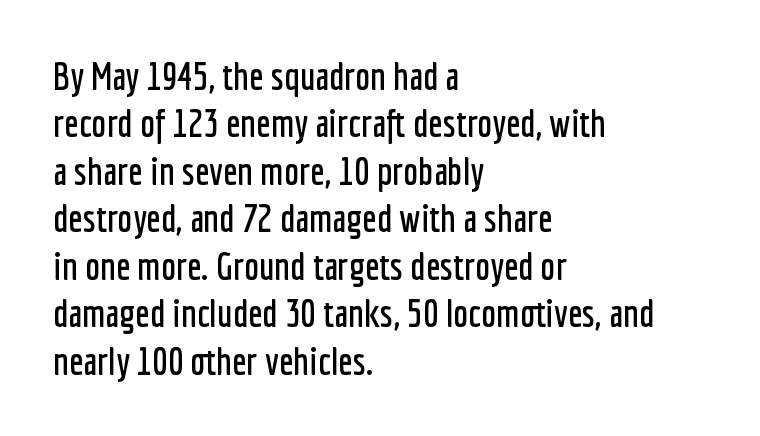
{"serif": "no", "italic": "no", "width": "condensed", "stroke_contrast": "low", "x_height": "medium", "monospaced": "no", "underline": "no", "align": "left", "line_spacing": "normal", "line_spacing_ratio": 1.25, "letter_spacing": "normal", "letter_spacing_em": 0.0, "glyph_px": 38}
